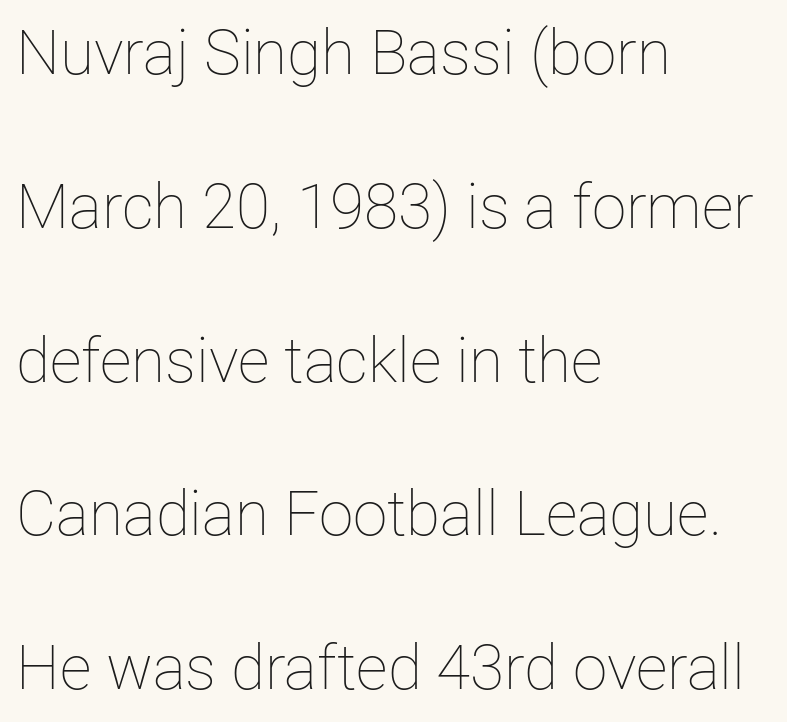
{"italic": "no", "bold": "no", "weight": "thin", "width": "normal", "stroke_contrast": "low", "x_height": "medium", "monospaced": "no", "underline": "no", "align": "left", "line_spacing": "loose", "line_spacing_ratio": 2.48, "letter_spacing": "normal", "letter_spacing_em": 0.0, "glyph_px": 62}
